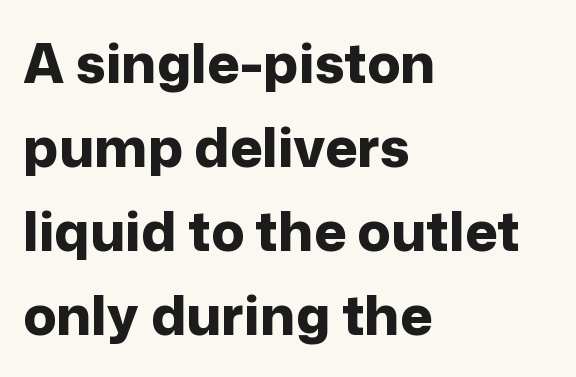
Decoration check: the copy has no underline. A roman cut, with each character standing at attention. You can tell from the bare stems that sans-serif type was used. I'd describe the lettering as bold — thick and assertive. The passage shown stacks its lines at a standard gap.
